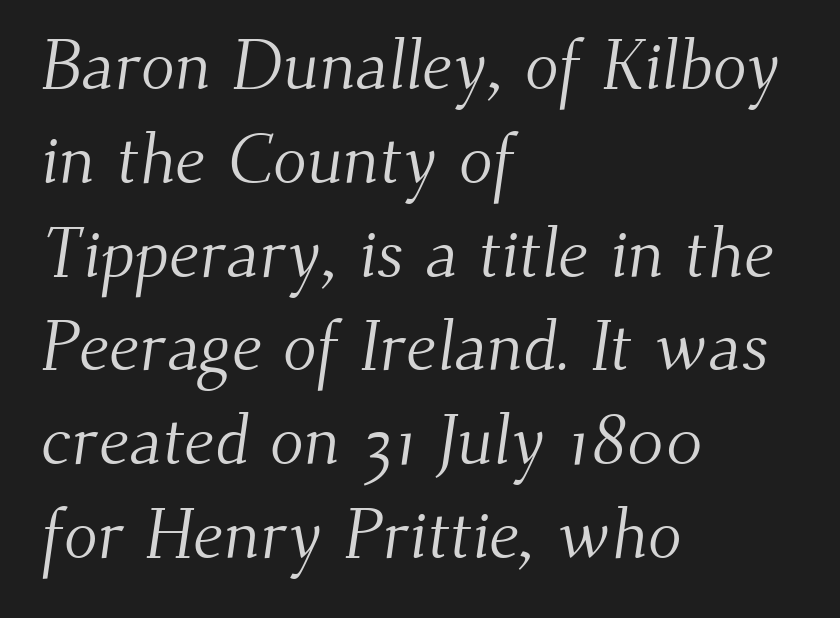
The image shows 70 px light serif type; set left-aligned, normal line spacing (1.34x), normal letter spacing, not underlined; medium stroke contrast and a small x-height.
